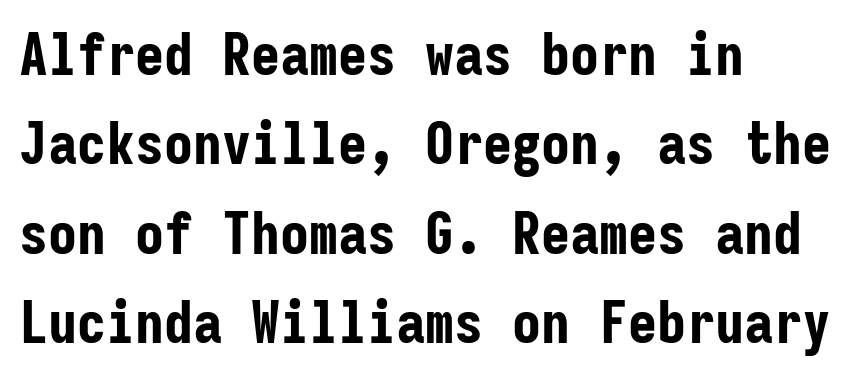
{"serif": "no", "italic": "no", "bold": "yes", "weight": "bold", "width": "condensed", "stroke_contrast": "low", "x_height": "medium", "monospaced": "yes", "underline": "no", "align": "left", "line_spacing": "normal", "line_spacing_ratio": 1.54, "letter_spacing": "normal", "letter_spacing_em": 0.0, "glyph_px": 58}
